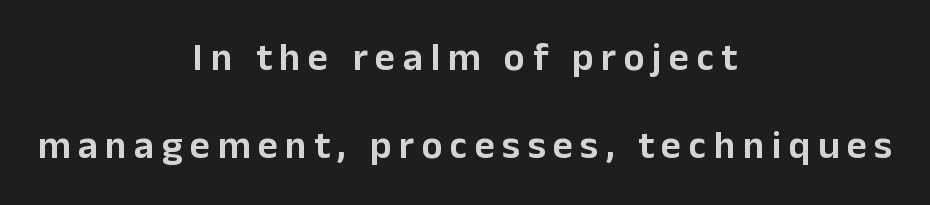
Q: Is the text italic (slanted)? A: No, it is upright.
Q: Is the typeface a serif or a sans-serif typeface? A: Sans-serif.
Q: Is the text underlined? A: No.
Q: How is the paragraph aligned? A: Centered.
Q: Is the spacing between lines tight, normal or loose? A: Loose.
Q: Width (condensed, normal, or wide)? A: Normal.
Q: Stroke contrast? A: Low.
Q: x-height? A: Medium.
Q: Monospaced? A: No.
